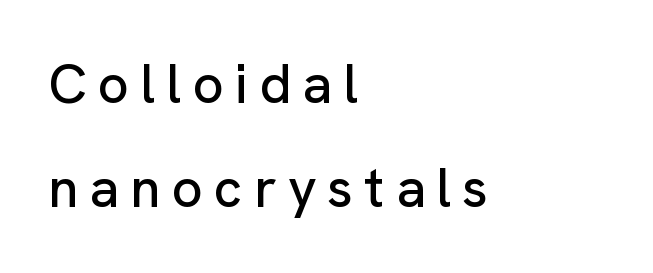
Q: Is the text italic (slanted)? A: No, it is upright.
Q: Is the typeface a serif or a sans-serif typeface? A: Sans-serif.
Q: Is the text underlined? A: No.
Q: How is the paragraph aligned? A: Left-aligned.
Q: Is the spacing between letters normal or unusually wide? A: Unusually wide.
Q: Is the spacing between lines tight, normal or loose? A: Loose.
Q: Width (condensed, normal, or wide)? A: Normal.
Q: Stroke contrast? A: Low.
Q: x-height? A: Medium.
Q: Monospaced? A: No.
